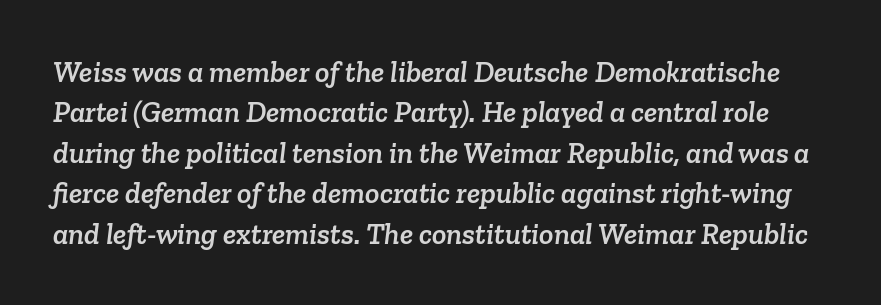
{"serif": "yes", "width": "normal", "stroke_contrast": "low", "x_height": "medium", "monospaced": "no", "underline": "no", "line_spacing": "normal", "line_spacing_ratio": 1.35, "letter_spacing": "normal", "letter_spacing_em": 0.0, "glyph_px": 30}
